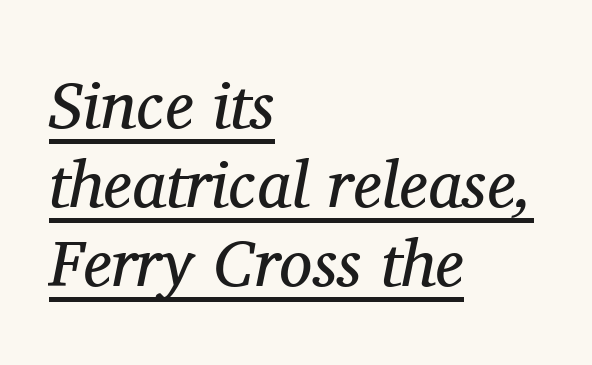
The image shows 66 px regular-weight serif type, italic (leaning right); set left-aligned, line spacing 1.2x, normal letter spacing, underlined; medium stroke contrast and a medium x-height.
